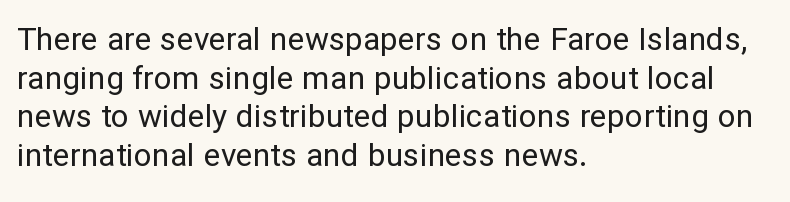
Q: Is the text bold? A: No.
Q: Is the text italic (slanted)? A: No, it is upright.
Q: Is the typeface a serif or a sans-serif typeface? A: Sans-serif.
Q: Is the text underlined? A: No.
Q: How is the paragraph aligned? A: Left-aligned.
Q: Is the spacing between letters normal or unusually wide? A: Normal.
Q: Width (condensed, normal, or wide)? A: Normal.
Q: Stroke contrast? A: Low.
Q: x-height? A: Medium.
Q: Monospaced? A: No.
